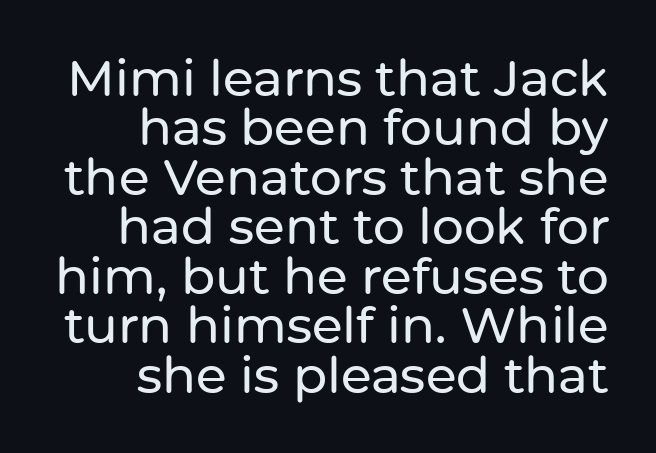
Q: Is the text italic (slanted)? A: No, it is upright.
Q: Is the typeface a serif or a sans-serif typeface? A: Sans-serif.
Q: Is the text underlined? A: No.
Q: How is the paragraph aligned? A: Right-aligned.
Q: Is the spacing between letters normal or unusually wide? A: Normal.
Q: Is the spacing between lines tight, normal or loose? A: Tight.
Q: Width (condensed, normal, or wide)? A: Normal.
Q: Stroke contrast? A: Low.
Q: x-height? A: Medium.
Q: Monospaced? A: No.
